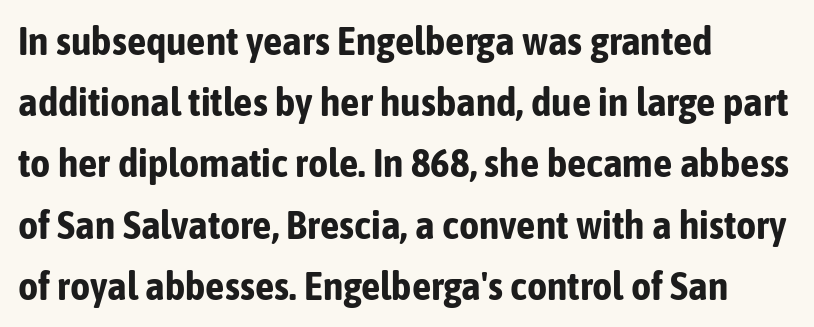
{"serif": "no", "italic": "no", "bold": "yes", "weight": "bold", "width": "condensed", "stroke_contrast": "low", "x_height": "medium", "monospaced": "no", "underline": "no", "align": "left", "line_spacing": "normal", "line_spacing_ratio": 1.57, "letter_spacing": "normal", "letter_spacing_em": 0.0, "glyph_px": 39}
